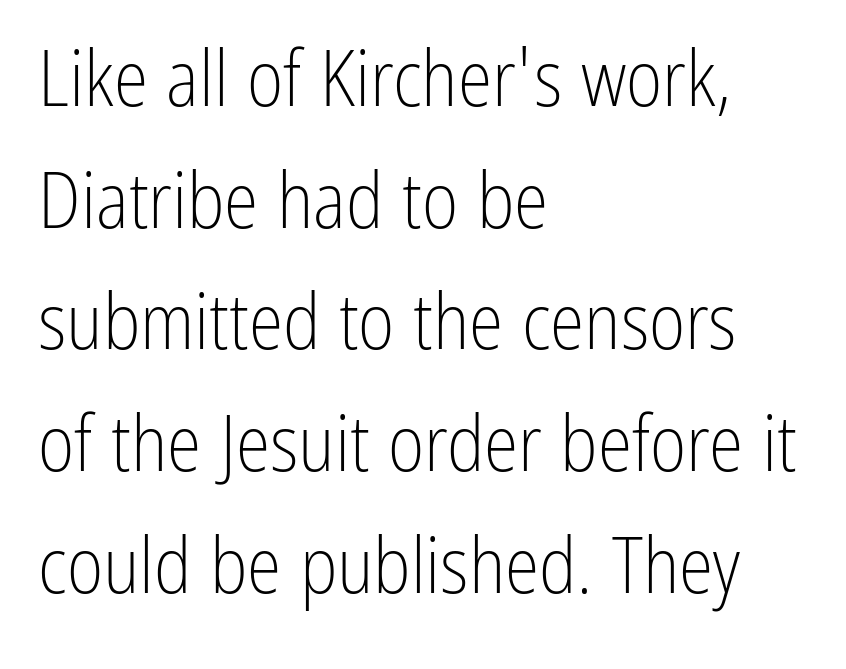
{"serif": "no", "italic": "no", "bold": "no", "weight": "light", "width": "condensed", "stroke_contrast": "low", "x_height": "medium", "monospaced": "no", "underline": "no", "align": "left", "line_spacing": "normal", "line_spacing_ratio": 1.56, "letter_spacing": "normal", "letter_spacing_em": 0.0, "glyph_px": 78}
